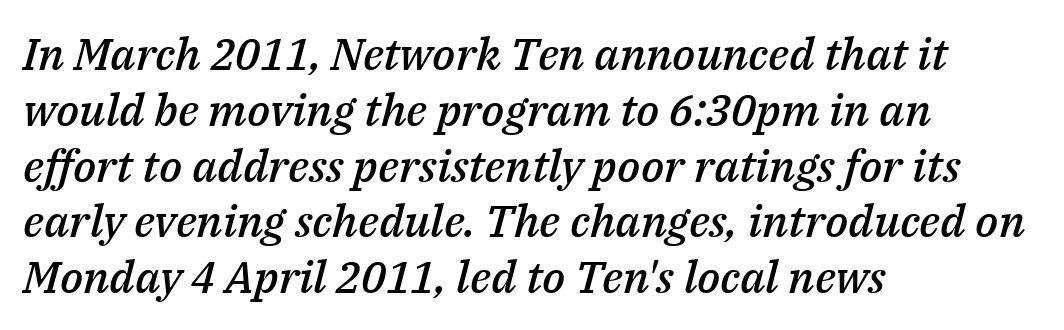
Students, note that the glyphs here touch the page at normal intervals. Designer's note — italics engaged. These lines carry some extra weight — a demibold, not a full bold. A typesetter would call this proportional, since set widths differ per character. In CSS terms this would be text-align: left. Decoration check: the copy has no underline.
